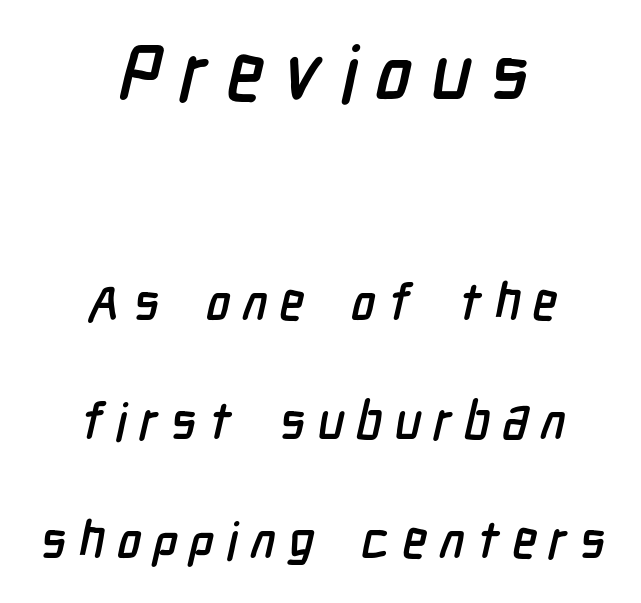
Each word looks stretched out because of the extra space between its letters. Line starts and ends both wander, symmetrically. Plain, unruled lines of type. The earlier block is typeset at a bigger size than the later block. Think of a printed novel: that variable character pitch is what you see here. What's the leading like? Stretched, with rows far apart.
